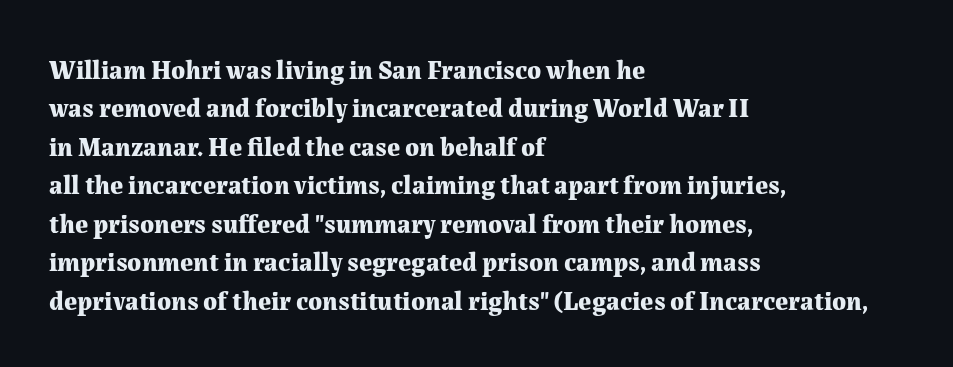
The image shows 26 px bold type, upright; set left-aligned, normal line spacing (1.48x), normal letter spacing, not underlined.
